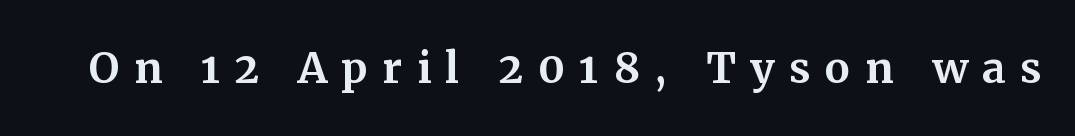
The space beneath each line is pristine and unruled. Character widths vary here, with narrow letters taking less room than wide ones. Little horizontal feet cap the strokes, marking this as serif type. A typesetter would mark this as roman, not italic. Characters follow at a spacing far wider than the type designer built in.
